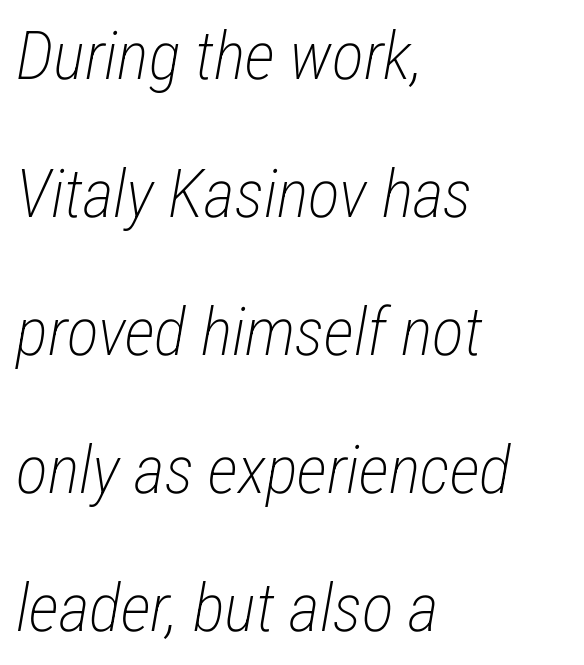
The image shows 67 px light, condensed type, italic (leaning right); set left-aligned, loose line spacing (2.06x), normal letter spacing, not underlined; low stroke contrast and a medium x-height.
